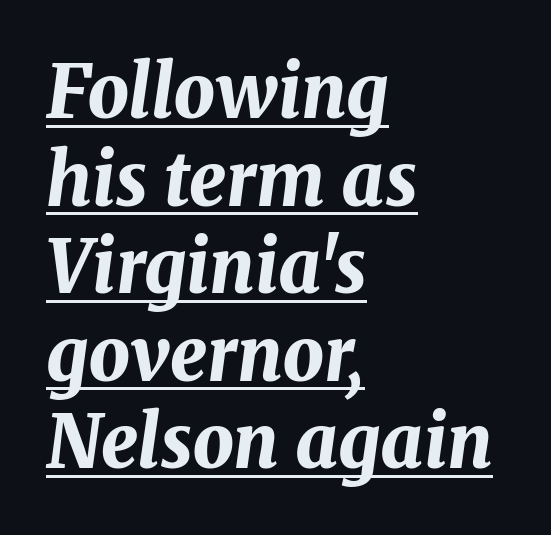
{"italic": "yes", "lean": "right", "slant_degrees": 8, "bold": "yes", "weight": "bold", "width": "normal", "stroke_contrast": "medium", "x_height": "medium", "monospaced": "no", "underline": "yes", "align": "left", "line_spacing_ratio": 1.2, "letter_spacing": "normal", "letter_spacing_em": 0.0, "glyph_px": 73}
